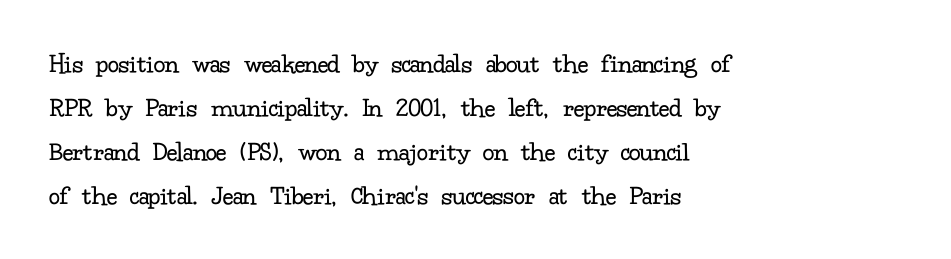
{"serif": "yes", "italic": "no", "bold": "no", "weight": "regular", "width": "normal", "stroke_contrast": "low", "x_height": "small", "monospaced": "no", "underline": "no", "align": "left", "line_spacing": "normal", "line_spacing_ratio": 1.57, "letter_spacing": "normal", "letter_spacing_em": 0.0, "glyph_px": 28}
